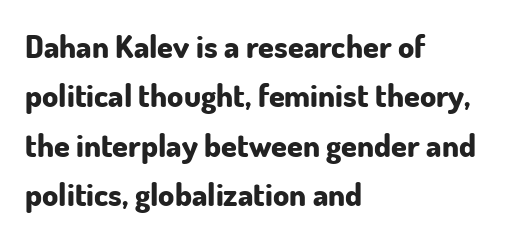
Where is the straight margin? On the left. Ordinary non-slanted type is in use. The type family on display is of the sans-serif kind. Just letters on the line, the space beneath them empty.
